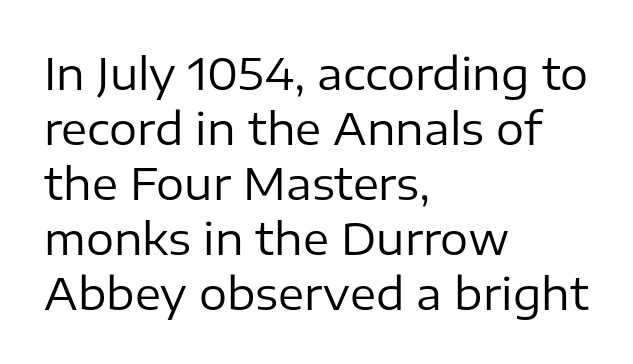
{"serif": "no", "italic": "no", "bold": "no", "weight": "regular", "width": "normal", "stroke_contrast": "low", "x_height": "medium", "monospaced": "no", "underline": "no", "align": "left", "line_spacing": "normal", "line_spacing_ratio": 1.25, "letter_spacing": "normal", "letter_spacing_em": 0.0, "glyph_px": 44}
